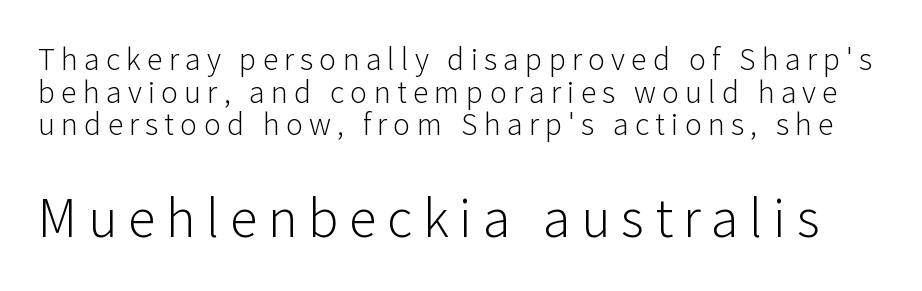
This reads as an unemphasized weight, regular at the heaviest. Unmarked baselines from the first word to the last. The type sits square on the baseline with zero lean. The letters in the lower block stand taller than those in the block above. Character widths vary here, with narrow letters taking less room than wide ones. Note: no serifs on the glyphs.
